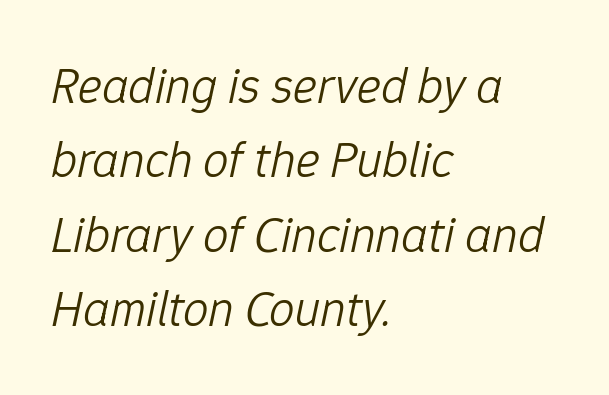
Q: Is the text bold? A: No.
Q: Is the text italic (slanted)? A: Yes, it leans right by about 12 degrees.
Q: Is the text underlined? A: No.
Q: How is the paragraph aligned? A: Left-aligned.
Q: Is the spacing between letters normal or unusually wide? A: Normal.
Q: Is the spacing between lines tight, normal or loose? A: Normal.
Q: Width (condensed, normal, or wide)? A: Normal.
Q: Stroke contrast? A: Low.
Q: x-height? A: Medium.
Q: Monospaced? A: No.
